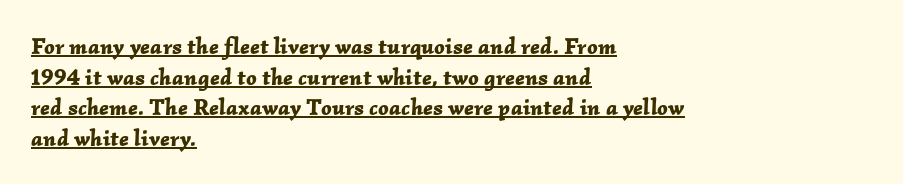
A typesetter would call this leading conventional body-copy spacing. Look at the tracking — it's just the regular setting, nothing added. Caption: lettering with a line underneath. The letters are slanted; this is an italic face.
